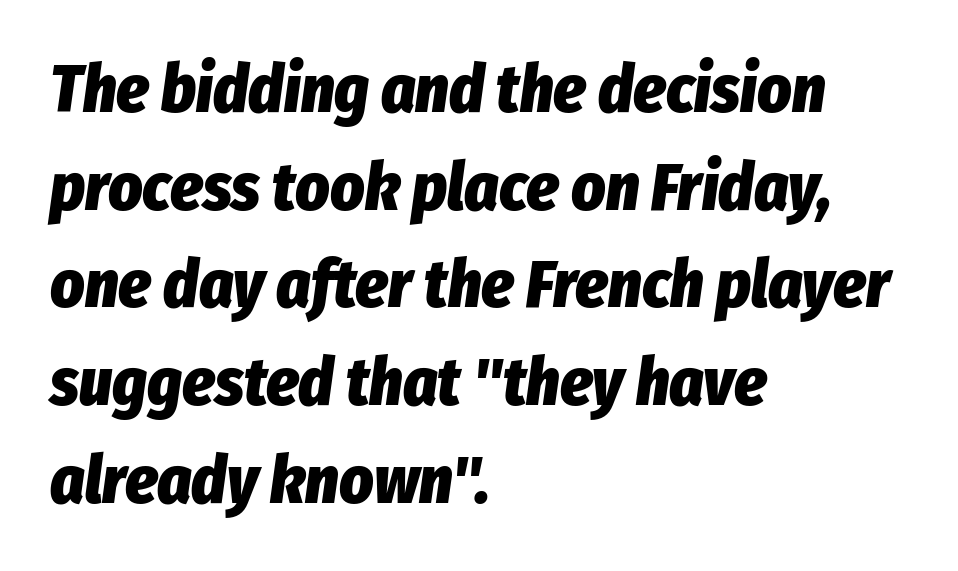
Q: Is the text bold? A: Yes.
Q: Is the text italic (slanted)? A: Yes, it leans right by about 8 degrees.
Q: Is the text underlined? A: No.
Q: How is the paragraph aligned? A: Left-aligned.
Q: Is the spacing between letters normal or unusually wide? A: Normal.
Q: Is the spacing between lines tight, normal or loose? A: Normal.
Q: Width (condensed, normal, or wide)? A: Condensed.
Q: Stroke contrast? A: Low.
Q: x-height? A: Medium.
Q: Monospaced? A: No.
